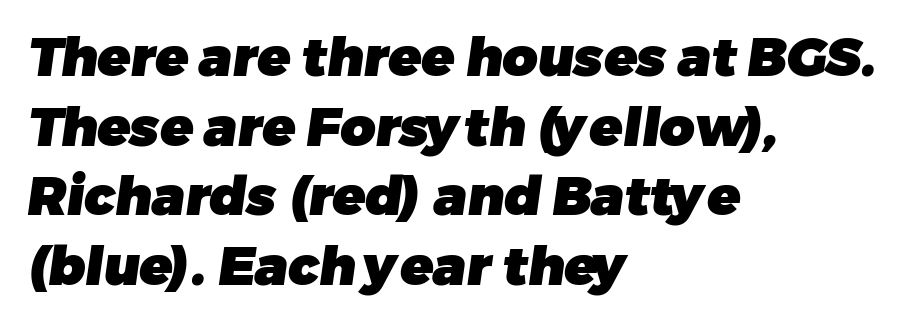
{"serif": "no", "bold": "yes", "weight": "heavy", "width": "normal", "stroke_contrast": "low", "x_height": "medium", "monospaced": "no", "underline": "no", "align": "left", "line_spacing": "normal", "line_spacing_ratio": 1.29, "letter_spacing": "normal", "letter_spacing_em": 0.0, "glyph_px": 54}
